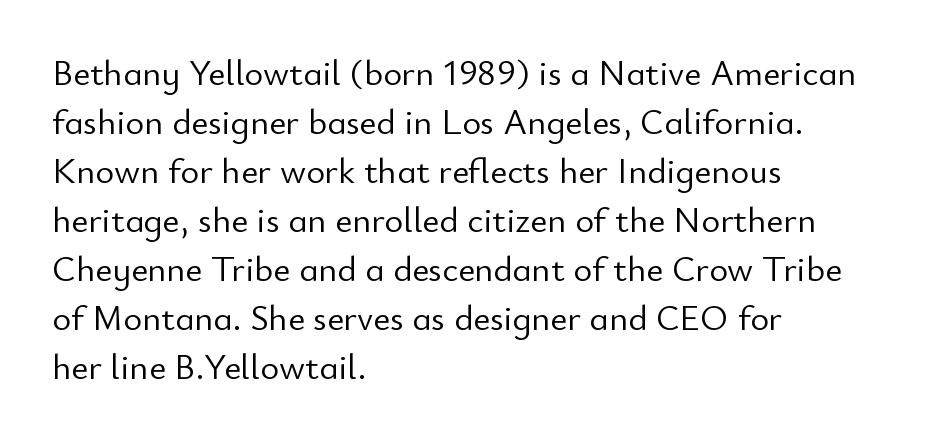
{"serif": "no", "italic": "no", "bold": "no", "weight": "light", "width": "normal", "stroke_contrast": "low", "x_height": "small", "monospaced": "no", "underline": "no", "align": "left", "line_spacing": "normal", "line_spacing_ratio": 1.36, "letter_spacing": "normal", "letter_spacing_em": 0.0, "glyph_px": 36}
